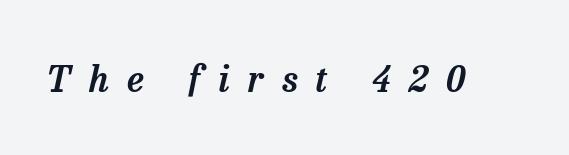
The image shows 36 px serif type, italic (leaning right); set unusually wide letter spacing (+0.5 em), not underlined; low stroke contrast and a medium x-height.
